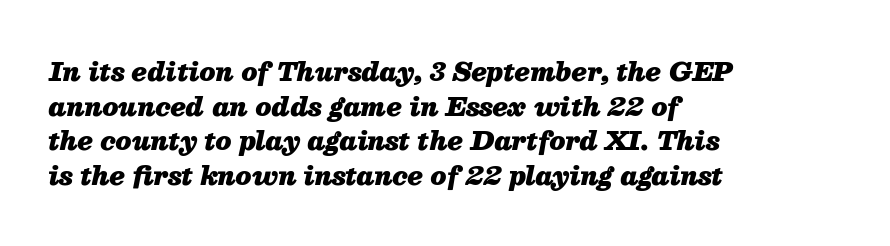
Inter-character spacing is left at the font's built-in metrics. The rendering anchors every line to the left-hand side. The space beneath each line is pristine and unruled. Pretty heavy lettering here — definitely bold.
